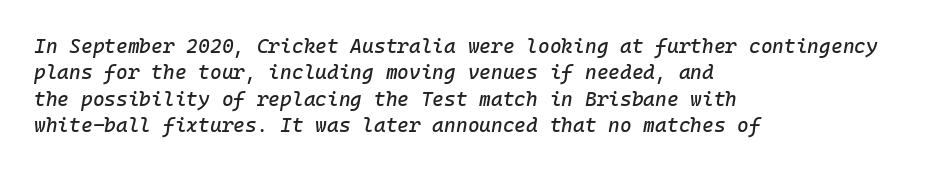
Q: Is the text italic (slanted)? A: Yes, it leans right by about 10 degrees.
Q: Is the text underlined? A: No.
Q: How is the paragraph aligned? A: Left-aligned.
Q: Is the spacing between letters normal or unusually wide? A: Normal.
Q: Is the spacing between lines tight, normal or loose? A: Normal.
